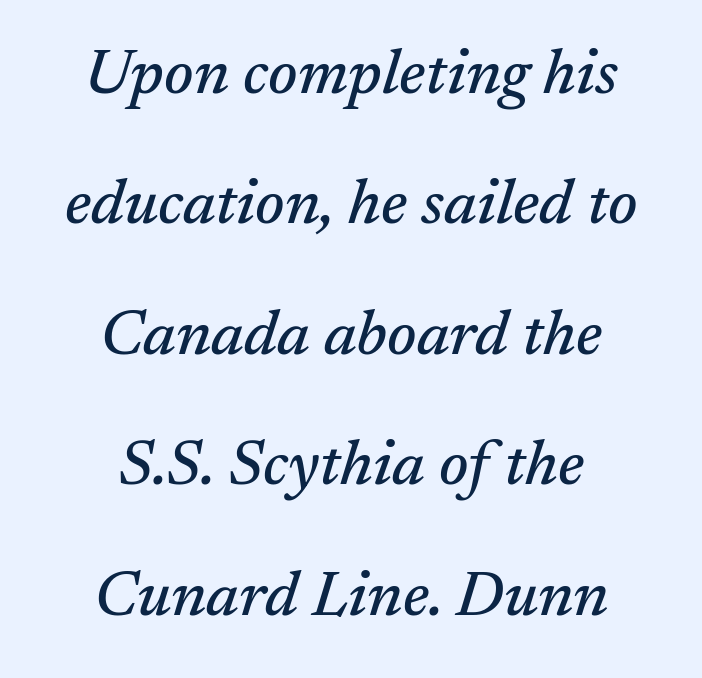
The image shows 63 px serif type, italic (leaning right); set centered, loose line spacing (2.07x), normal letter spacing, not underlined; medium stroke contrast and a medium x-height.
